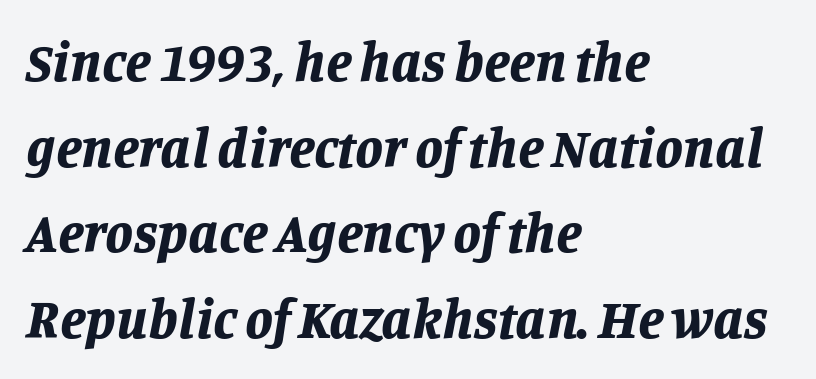
Compared with a centered layout, this one pins lines to the left instead. Each glyph is drawn with heavy, bold strokes. The strip under each line holds only bare page. Inter-character spacing is left at the font's built-in metrics. The passage shown is typed in a proportional face where columns would drift. The font's italic variant was chosen for this text.
